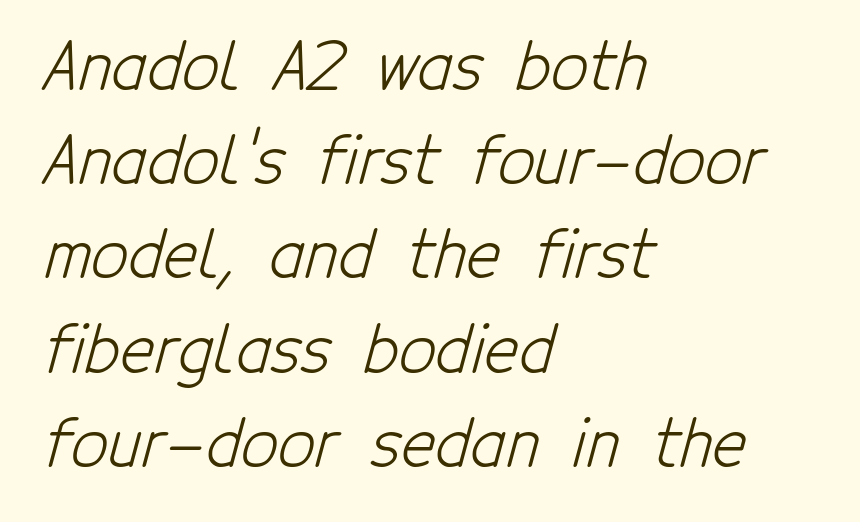
The tracking reads as untouched default to a designer's eye. Vertical stems look standard width or narrower in stroke. This sample has the flowing, uneven cadence of proportional lettering. Rows of type keep a routine distance in the vertical direction. Leftover space on each line is placed entirely after the last word. These lines are composed in type without serifs.
